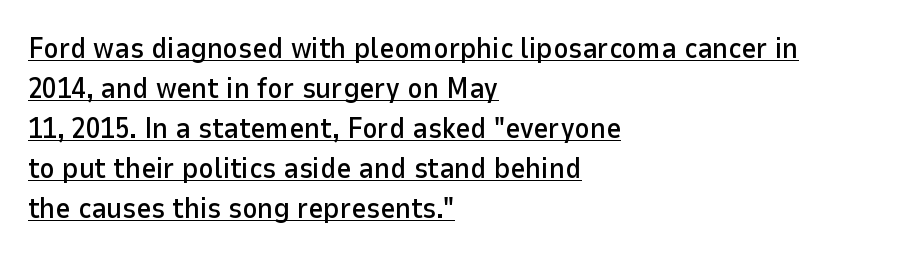
{"serif": "no", "italic": "no", "width": "normal", "stroke_contrast": "low", "x_height": "medium", "monospaced": "no", "underline": "yes", "align": "left", "line_spacing": "normal", "line_spacing_ratio": 1.38, "letter_spacing": "normal", "letter_spacing_em": 0.0, "glyph_px": 29}
